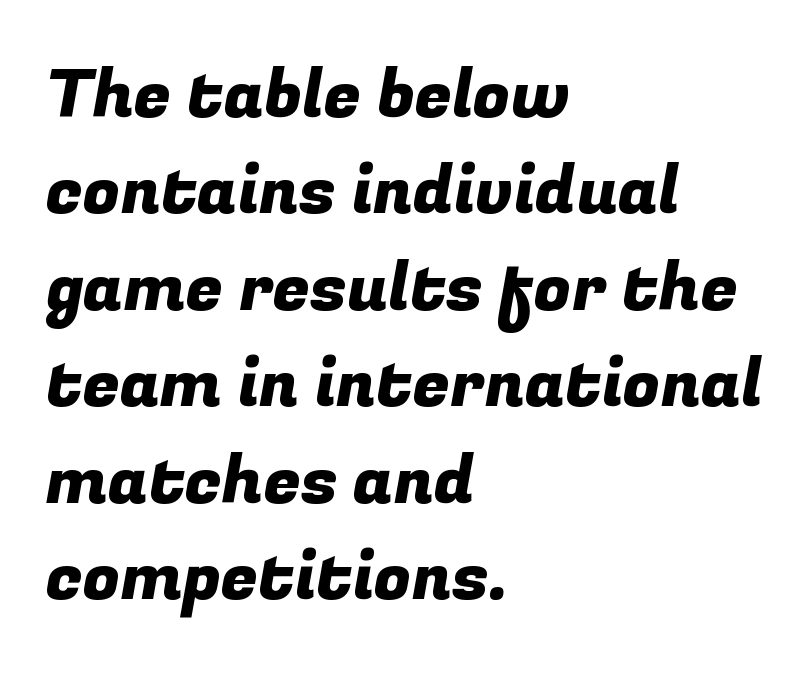
Q: Is the typeface a serif or a sans-serif typeface? A: Sans-serif.
Q: Is the text underlined? A: No.
Q: How is the paragraph aligned? A: Left-aligned.
Q: Is the spacing between letters normal or unusually wide? A: Normal.
Q: Is the spacing between lines tight, normal or loose? A: Normal.
Q: Width (condensed, normal, or wide)? A: Normal.
Q: Stroke contrast? A: Low.
Q: x-height? A: Medium.
Q: Monospaced? A: No.
